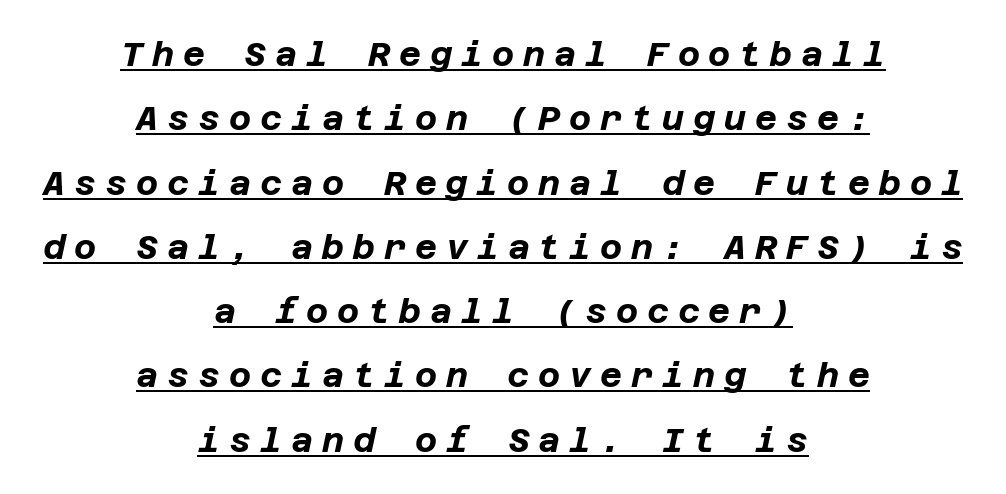
Typographic density is high because the face is bold. The passage is arranged like a title page — every line centered. The passage shown is underscored from start to finish. There's an unmistakable incline to the writing here. The letterforms stand isolated, each surrounded by extra space.
